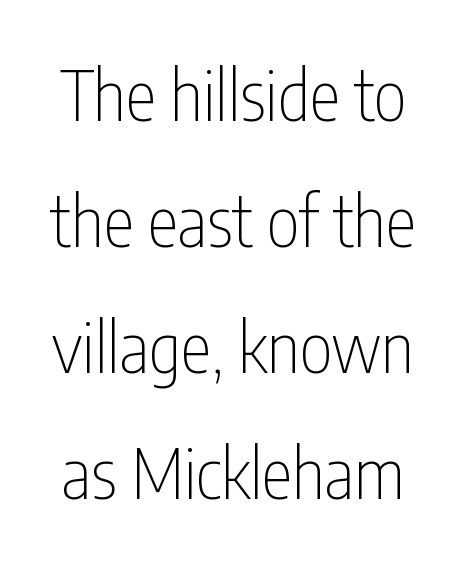
Grotesque or geometric, the face here clearly has no serifs. Does the lettering tilt? It doesn't — this is upright. Tracking here is standard; glyphs follow each other at the usual distance. Honestly, there is no underline to notice here at all. These lines are rendered in a variable-pitch font. Heft: none added — not bold.
